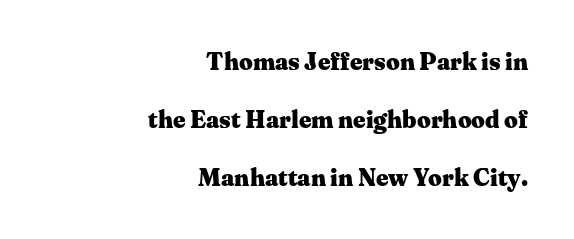
{"italic": "no", "bold": "yes", "underline": "no", "align": "right", "line_spacing": "loose", "line_spacing_ratio": 2.41, "letter_spacing": "normal", "letter_spacing_em": 0.0, "glyph_px": 24}
